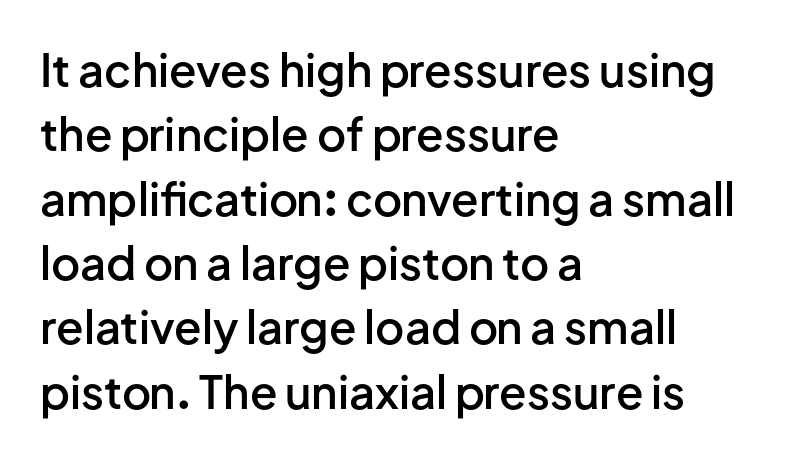
{"serif": "no", "italic": "no", "bold": "semi", "weight": "semibold", "width": "normal", "stroke_contrast": "low", "x_height": "medium", "monospaced": "no", "underline": "no", "align": "left", "line_spacing": "normal", "line_spacing_ratio": 1.43, "letter_spacing": "normal", "letter_spacing_em": 0.0, "glyph_px": 45}
